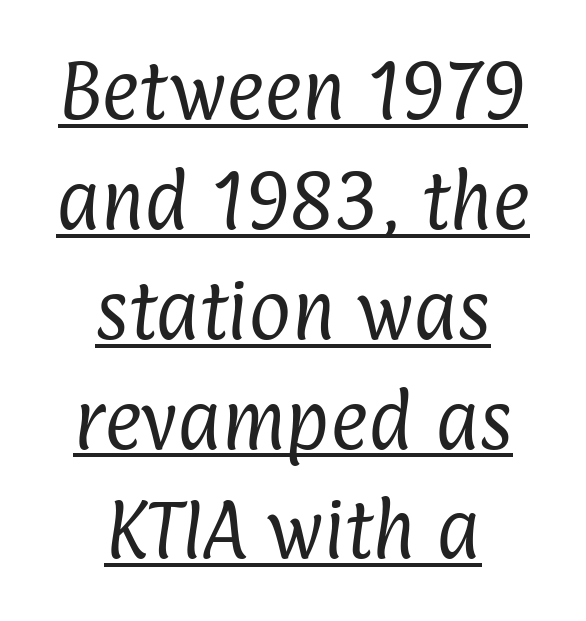
The image shows 65 px regular-weight, condensed sans-serif type; set centered, normal line spacing (1.69x), normal letter spacing, underlined; low stroke contrast and a medium x-height.
